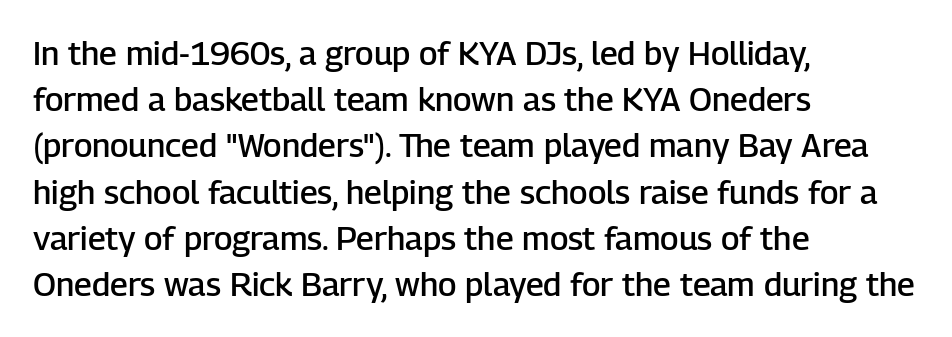
Every letter is mildly thick-stroked: semibold rather than bold. Does extra space separate the letters? No, they use regular spacing. Designer's note — italics off, roman on. Vertical spacing — default. Plain, unruled lines of type.
